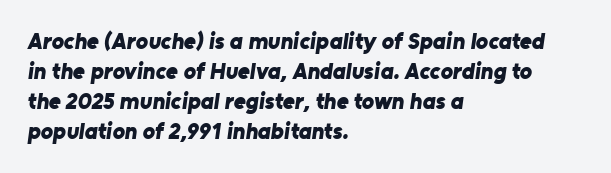
Q: Is the text bold? A: Yes.
Q: Is the text underlined? A: No.
Q: How is the paragraph aligned? A: Left-aligned.
Q: Is the spacing between letters normal or unusually wide? A: Normal.
Q: Is the spacing between lines tight, normal or loose? A: Normal.
